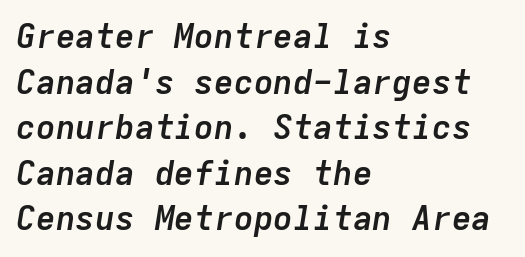
Slanted lettering throughout. Check the space under the baseline: it is left empty. Fixed-width glyphs throughout — classic coding-font behaviour. Weight check: bold — yes, fully.
